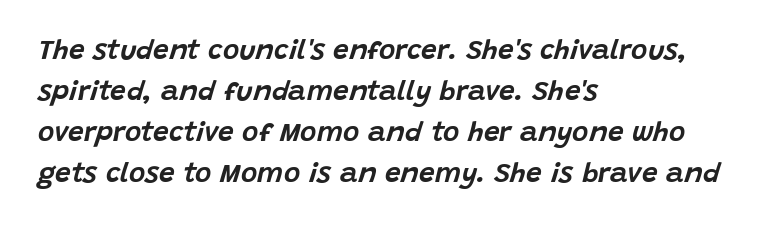
{"italic": "yes", "lean": "right", "slant_degrees": 15, "width": "normal", "stroke_contrast": "low", "x_height": "large", "monospaced": "no", "underline": "no", "align": "left", "line_spacing": "normal", "line_spacing_ratio": 1.46, "letter_spacing": "normal", "letter_spacing_em": 0.0, "glyph_px": 28}
